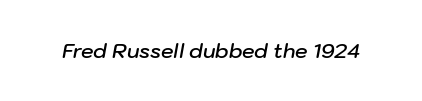
The image shows 20 px text type, italic (leaning right); set normal letter spacing, not underlined.
